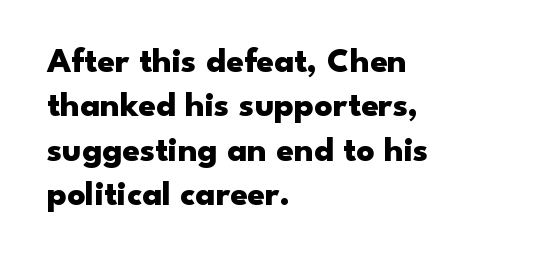
The image shows 35 px heavy, wide sans-serif type, upright; set left-aligned, normal line spacing (1.27x), normal letter spacing, not underlined; low stroke contrast and a small x-height.
